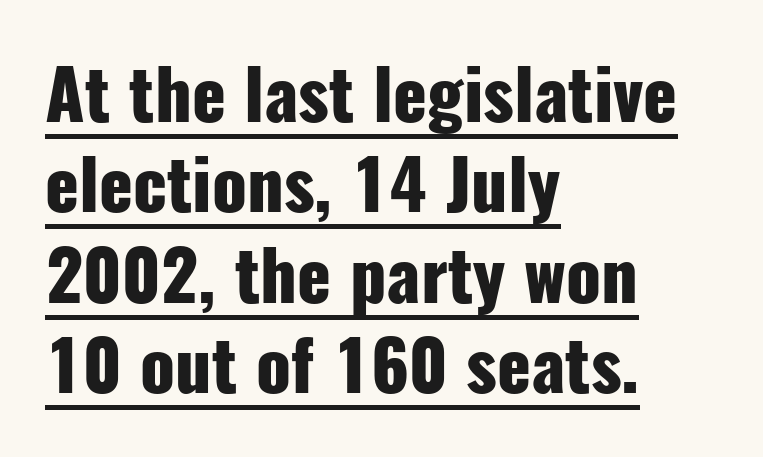
Q: Is the text bold? A: Yes.
Q: Is the text italic (slanted)? A: No, it is upright.
Q: Is the typeface a serif or a sans-serif typeface? A: Sans-serif.
Q: Is the text underlined? A: Yes.
Q: How is the paragraph aligned? A: Left-aligned.
Q: Is the spacing between letters normal or unusually wide? A: Normal.
Q: Is the spacing between lines tight, normal or loose? A: Normal.
Q: Width (condensed, normal, or wide)? A: Condensed.
Q: Stroke contrast? A: Low.
Q: x-height? A: Medium.
Q: Monospaced? A: No.
